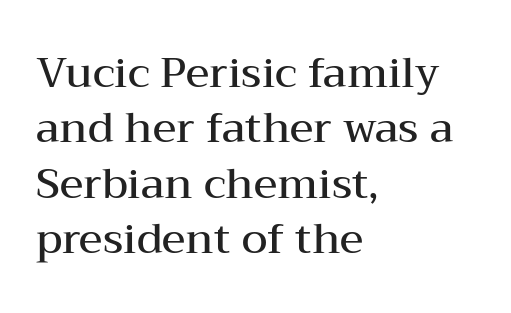
Type style note: has serifs. Descenders are the only things crossing below the line. The vertical gap from one line to the next is medium. Compared with an ordinary text face, these strokes are moderately heavier — a semibold.
